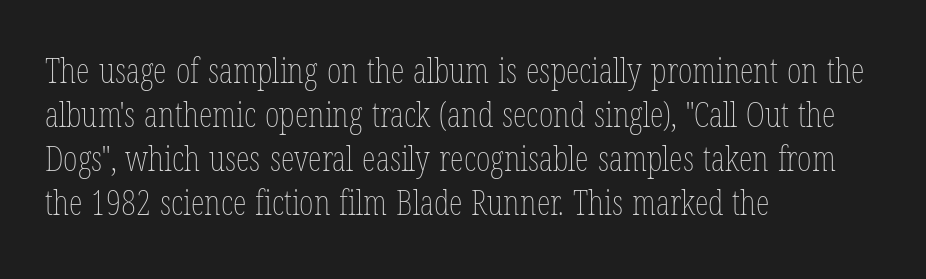
Q: Is the text bold? A: No.
Q: Is the text italic (slanted)? A: No, it is upright.
Q: Is the text underlined? A: No.
Q: How is the paragraph aligned? A: Left-aligned.
Q: Is the spacing between letters normal or unusually wide? A: Normal.
Q: Is the spacing between lines tight, normal or loose? A: Normal.
Q: Width (condensed, normal, or wide)? A: Condensed.
Q: Stroke contrast? A: Low.
Q: x-height? A: Medium.
Q: Monospaced? A: No.
